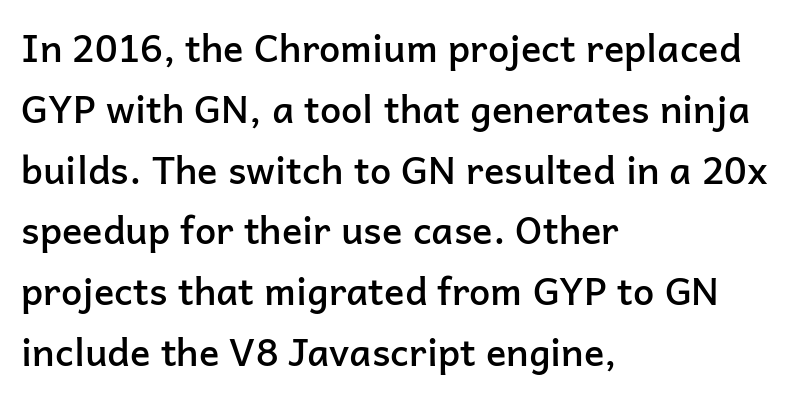
If you measured baseline to baseline, you'd find a middling distance. Notice how the passage keeps a crisp vertical edge on the left only. Bare-footed words on every line. The characters display no serif detailing; their extremities are plain.
